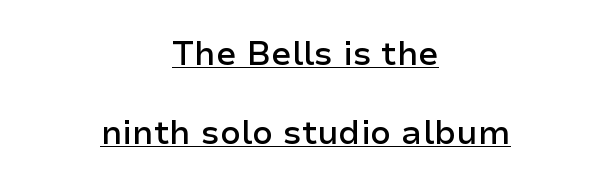
Proportional: the letters do not fall into vertical columns. Unlike italic type, these characters show no tilt at all. The words here are underlined. The face used here is rendered with its standard letterfit.
